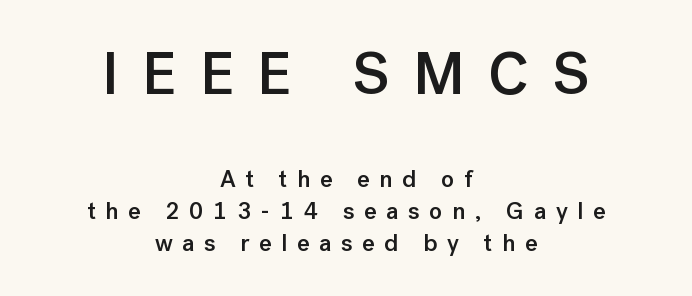
Compared with a flush-left layout, this one balances lines on the center instead. These lines are rendered in a variable-pitch font. Short note: letters widely spaced. The letters stand upright; this is a roman face. Plain, unruled lines of type.
